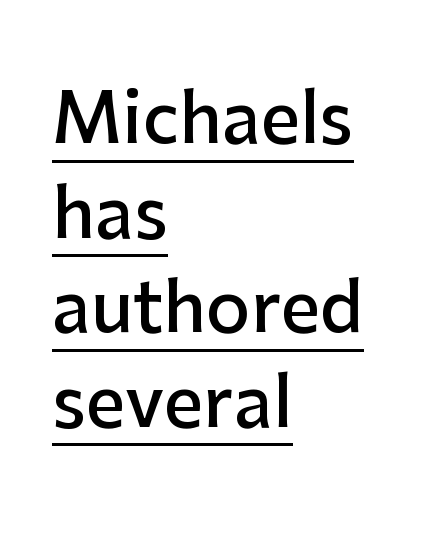
This sample uses plain, unmodified letter spacing. What weight is shown? A semibold, between regular and bold. Is there much room between lines? A standard amount, neither cramped nor airy. A typographer would call this underscored text.
